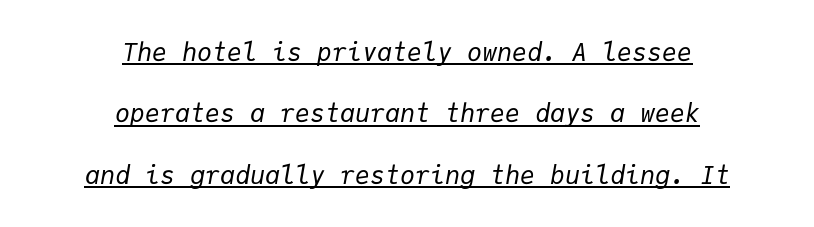
The designer dialed line spacing up above the default. The passage shown has conventional tracking throughout. The whole block is typeset with a tilt. Caption: face not bold, strokes unweighted. Line starts and ends both wander, symmetrically. Emphasis is given by a line drawn under the lettering.
